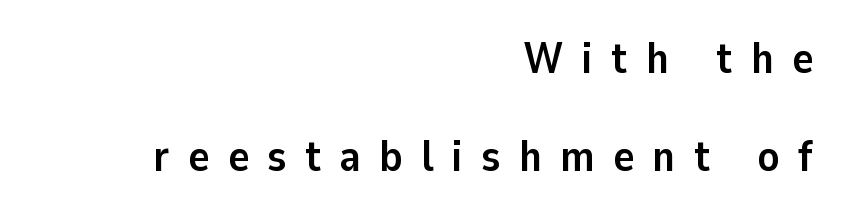
Q: Is the text bold? A: Yes.
Q: Is the text italic (slanted)? A: No, it is upright.
Q: Is the typeface a serif or a sans-serif typeface? A: Sans-serif.
Q: Is the text underlined? A: No.
Q: How is the paragraph aligned? A: Right-aligned.
Q: Is the spacing between letters normal or unusually wide? A: Unusually wide.
Q: Is the spacing between lines tight, normal or loose? A: Loose.
Q: Width (condensed, normal, or wide)? A: Normal.
Q: Stroke contrast? A: Low.
Q: x-height? A: Medium.
Q: Monospaced? A: No.
